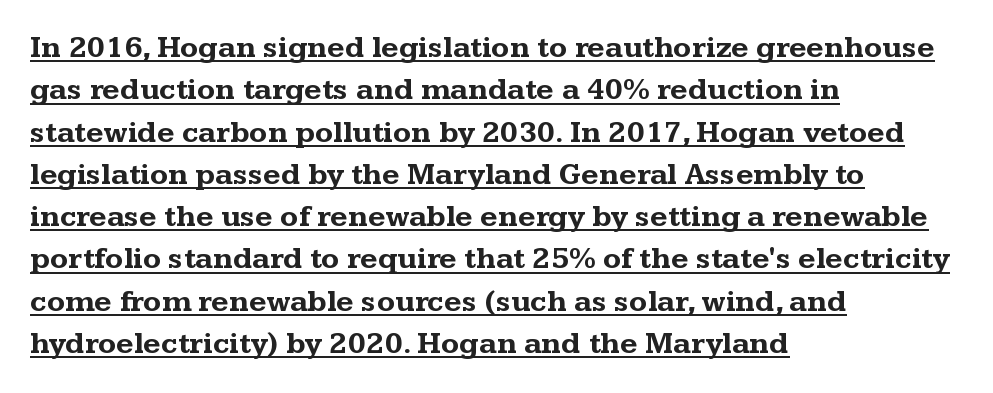
The image shows 30 px bold, wide serif type, upright; set left-aligned, normal line spacing (1.41x), normal letter spacing, underlined; medium stroke contrast and a medium x-height.
